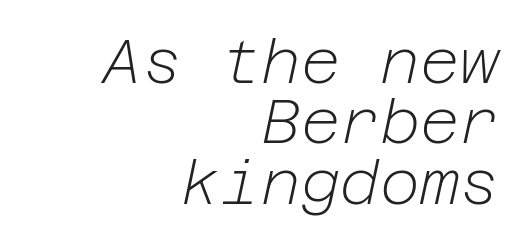
{"italic": "yes", "lean": "right", "slant_degrees": 12, "bold": "no", "weight": "light", "width": "normal", "stroke_contrast": "low", "x_height": "medium", "underline": "no", "align": "right", "line_spacing": "tight", "line_spacing_ratio": 0.99, "letter_spacing": "normal", "letter_spacing_em": 0.0, "glyph_px": 61}
